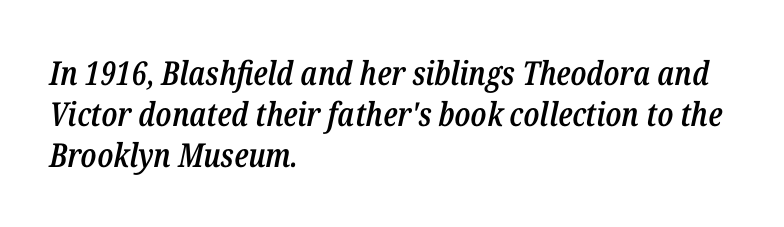
The image shows 33 px semibold, condensed type, italic (leaning right); set left-aligned, normal line spacing (1.25x), normal letter spacing, not underlined; low stroke contrast and a medium x-height.
